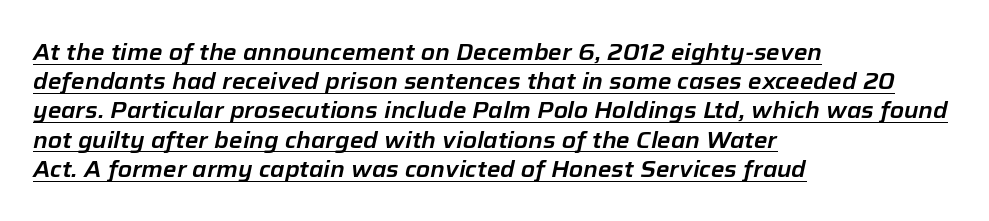
Q: Is the text italic (slanted)? A: Yes, it leans right by about 12 degrees.
Q: Is the text underlined? A: Yes.
Q: How is the paragraph aligned? A: Left-aligned.
Q: Is the spacing between letters normal or unusually wide? A: Normal.
Q: Is the spacing between lines tight, normal or loose? A: Normal.
